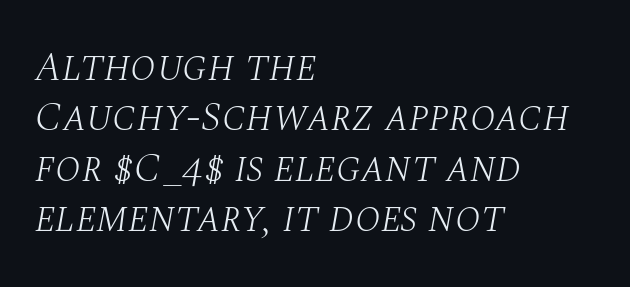
Q: Is the text bold? A: No.
Q: Is the text italic (slanted)? A: Yes, it leans right by about 10 degrees.
Q: Is the typeface a serif or a sans-serif typeface? A: Serif.
Q: Is the text underlined? A: No.
Q: How is the paragraph aligned? A: Left-aligned.
Q: Is the spacing between letters normal or unusually wide? A: Normal.
Q: Width (condensed, normal, or wide)? A: Normal.
Q: Stroke contrast? A: Medium.
Q: x-height? A: Large.
Q: Monospaced? A: No.
